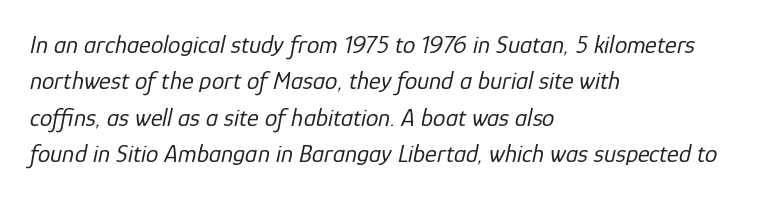
{"italic": "yes", "lean": "right", "slant_degrees": 12, "bold": "no", "underline": "no", "align": "left", "line_spacing": "normal", "line_spacing_ratio": 1.46, "letter_spacing": "normal", "letter_spacing_em": 0.0, "glyph_px": 25}
